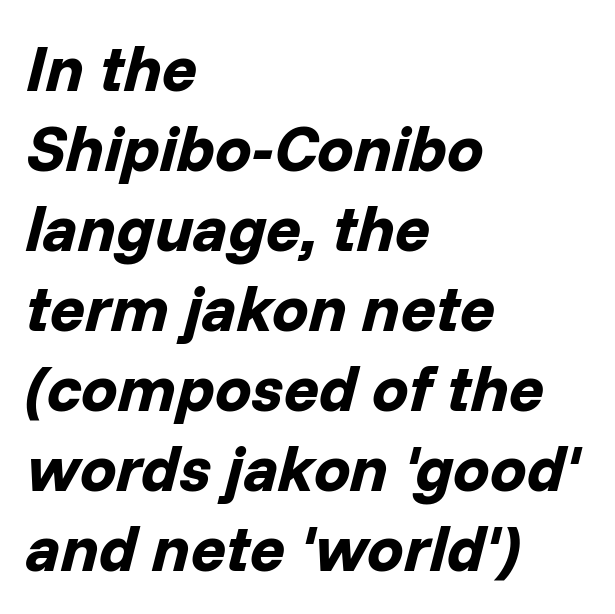
{"italic": "yes", "lean": "right", "slant_degrees": 14, "bold": "yes", "weight": "bold", "width": "normal", "stroke_contrast": "low", "x_height": "medium", "monospaced": "no", "underline": "no", "align": "left", "line_spacing_ratio": 1.23, "letter_spacing": "normal", "letter_spacing_em": 0.0, "glyph_px": 65}
